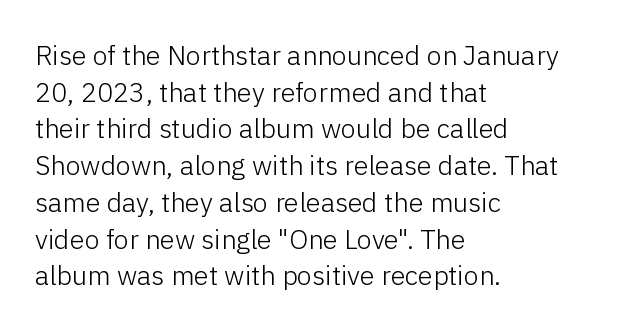
Q: Is the text bold? A: No.
Q: Is the text italic (slanted)? A: No, it is upright.
Q: Is the text underlined? A: No.
Q: How is the paragraph aligned? A: Left-aligned.
Q: Is the spacing between letters normal or unusually wide? A: Normal.
Q: Is the spacing between lines tight, normal or loose? A: Normal.
